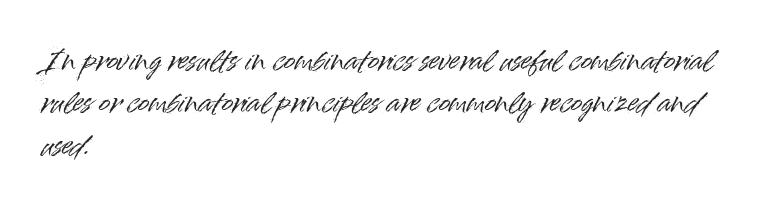
{"underline": "no", "align": "left", "line_spacing": "normal", "line_spacing_ratio": 1.57, "letter_spacing": "normal", "letter_spacing_em": 0.0, "glyph_px": 27}
